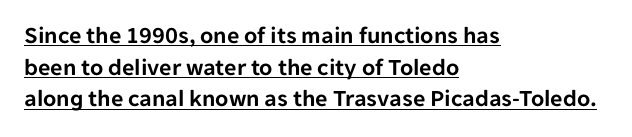
{"italic": "no", "underline": "yes", "align": "left", "line_spacing": "normal", "line_spacing_ratio": 1.32, "letter_spacing": "normal", "letter_spacing_em": 0.0, "glyph_px": 24}
